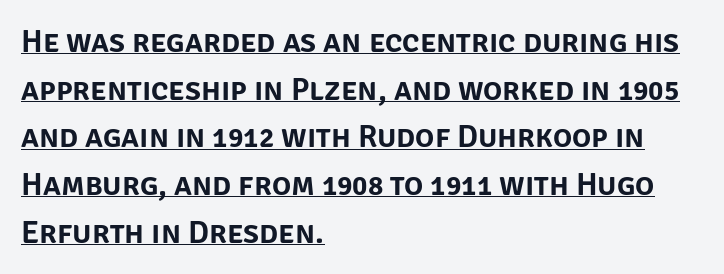
Q: Is the text italic (slanted)? A: No, it is upright.
Q: Is the typeface a serif or a sans-serif typeface? A: Sans-serif.
Q: Is the text underlined? A: Yes.
Q: How is the paragraph aligned? A: Left-aligned.
Q: Is the spacing between letters normal or unusually wide? A: Normal.
Q: Is the spacing between lines tight, normal or loose? A: Normal.
Q: Width (condensed, normal, or wide)? A: Normal.
Q: Stroke contrast? A: Low.
Q: x-height? A: Large.
Q: Monospaced? A: No.
